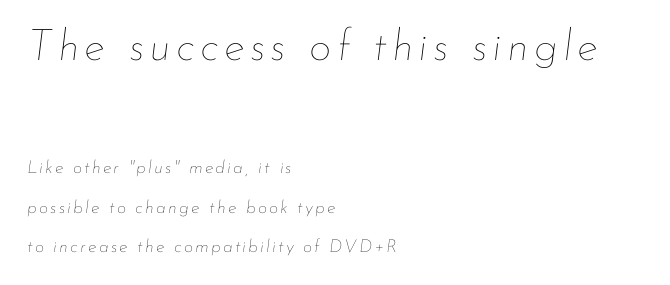
Baseline-to-baseline distance is far greater than the letter height. The rendering applies a slant to the glyphs. The rendering shrinks the type as you move from the upper chunk to the lower. Descender tails drop into unmarked territory. Looks like regular typesetting: each glyph gets only the width it needs.
